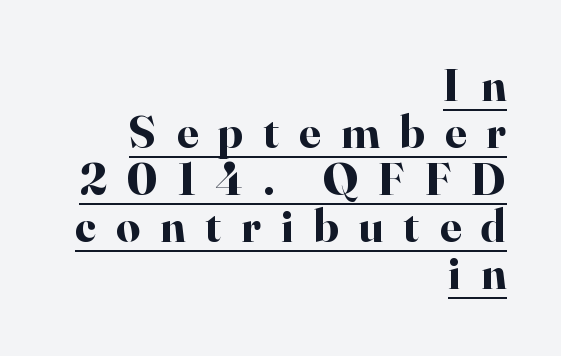
The image shows 47 px bold serif type, upright; set right-aligned, tight line spacing (1.0x), unusually wide letter spacing (+0.43 em), underlined; high stroke contrast and a small x-height.
